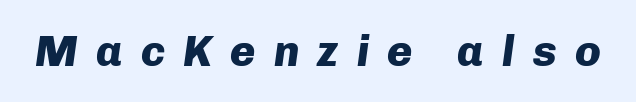
The image shows 43 px heavy type, italic (leaning right); set unusually wide letter spacing (+0.42 em), not underlined; low stroke contrast and a medium x-height.
